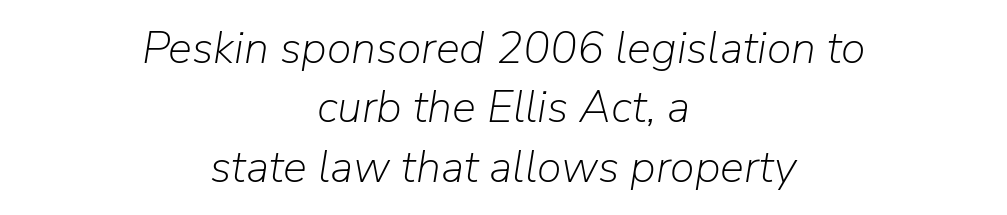
Q: Is the text bold? A: No.
Q: Is the text italic (slanted)? A: Yes, it leans right by about 9 degrees.
Q: Is the text underlined? A: No.
Q: How is the paragraph aligned? A: Centered.
Q: Is the spacing between letters normal or unusually wide? A: Normal.
Q: Is the spacing between lines tight, normal or loose? A: Normal.
Q: Width (condensed, normal, or wide)? A: Normal.
Q: Stroke contrast? A: Low.
Q: x-height? A: Medium.
Q: Monospaced? A: No.
